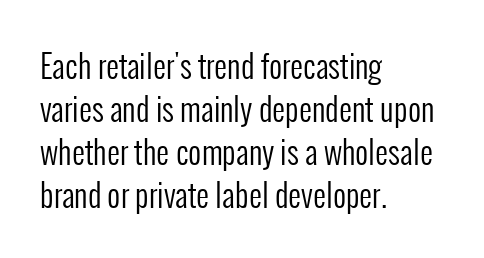
{"serif": "no", "italic": "no", "bold": "no", "weight": "regular", "width": "condensed", "stroke_contrast": "low", "x_height": "medium", "monospaced": "no", "underline": "no", "align": "left", "line_spacing": "normal", "line_spacing_ratio": 1.34, "letter_spacing": "normal", "letter_spacing_em": 0.0, "glyph_px": 32}
